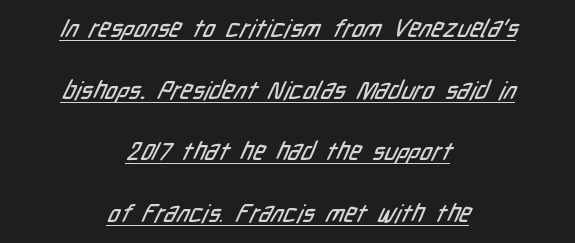
The image shows 25 px text type; set centered, loose line spacing (2.47x), normal letter spacing, underlined.
